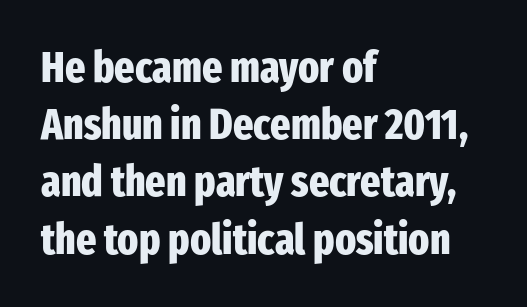
When letters stand straight like this, we call the style roman or upright. The glyphs are unaccompanied by any horizontal stroke below them. How would I describe the line gaps? Plain and ordinary. Typographically, this falls in the sans-serif category.
